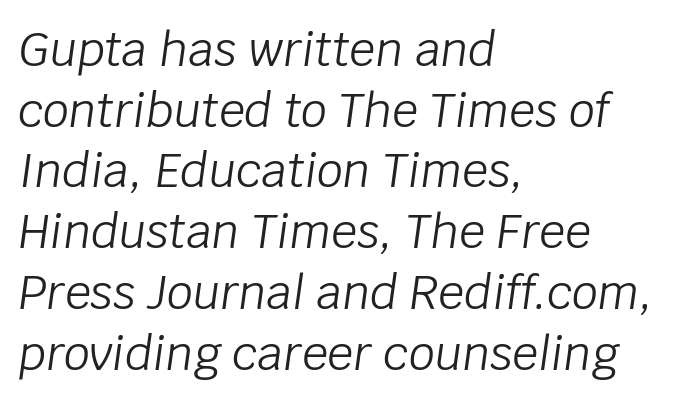
Q: Is the text bold? A: No.
Q: Is the text italic (slanted)? A: Yes, it leans right by about 8 degrees.
Q: Is the text underlined? A: No.
Q: How is the paragraph aligned? A: Left-aligned.
Q: Is the spacing between letters normal or unusually wide? A: Normal.
Q: Is the spacing between lines tight, normal or loose? A: Normal.
Q: Width (condensed, normal, or wide)? A: Normal.
Q: Stroke contrast? A: Low.
Q: x-height? A: Large.
Q: Monospaced? A: No.
